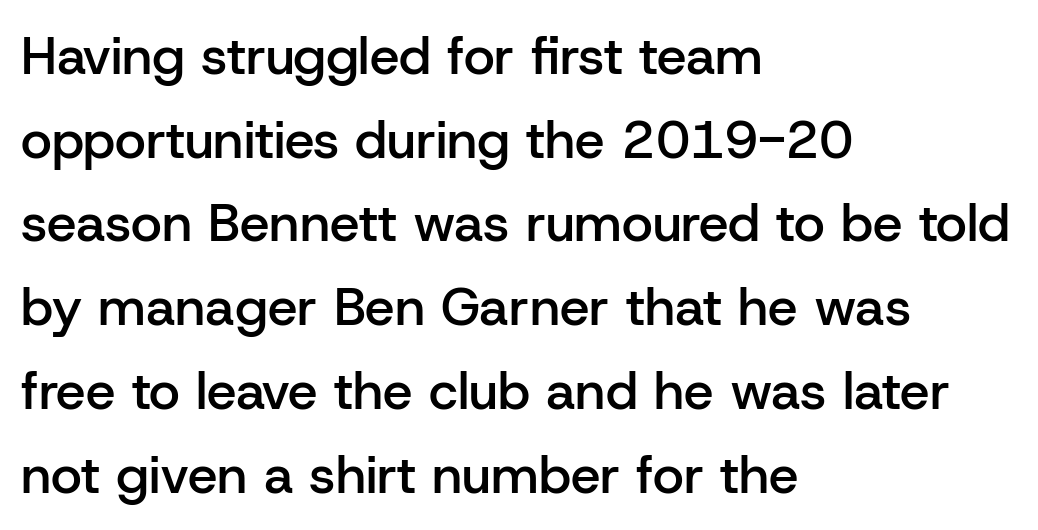
Q: Is the text bold? A: Semi-bold.
Q: Is the text italic (slanted)? A: No, it is upright.
Q: Is the typeface a serif or a sans-serif typeface? A: Sans-serif.
Q: Is the text underlined? A: No.
Q: How is the paragraph aligned? A: Left-aligned.
Q: Is the spacing between letters normal or unusually wide? A: Normal.
Q: Is the spacing between lines tight, normal or loose? A: Normal.
Q: Width (condensed, normal, or wide)? A: Normal.
Q: Stroke contrast? A: Low.
Q: x-height? A: Medium.
Q: Monospaced? A: No.
